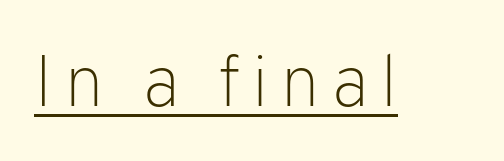
Underlined type. The rendering shows plain stroke endings on the letterforms — a sans-serif design. Posture: vertical. The font is comparable to plain body text, perhaps lighter.
